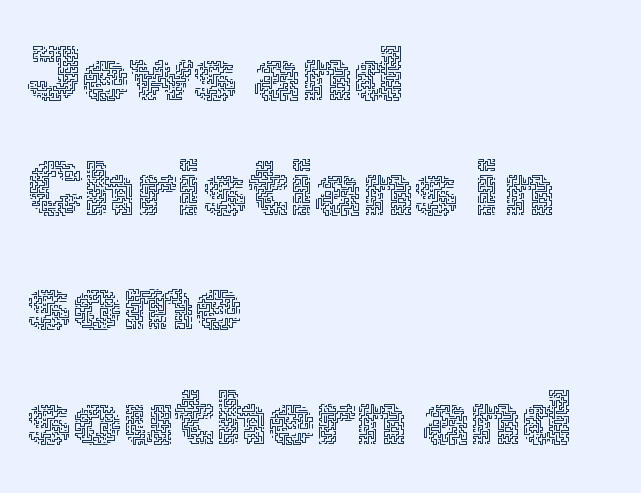
The image shows 77 px thin type, upright; set left-aligned, normal line spacing (1.49x), normal letter spacing, not underlined; a medium x-height.
